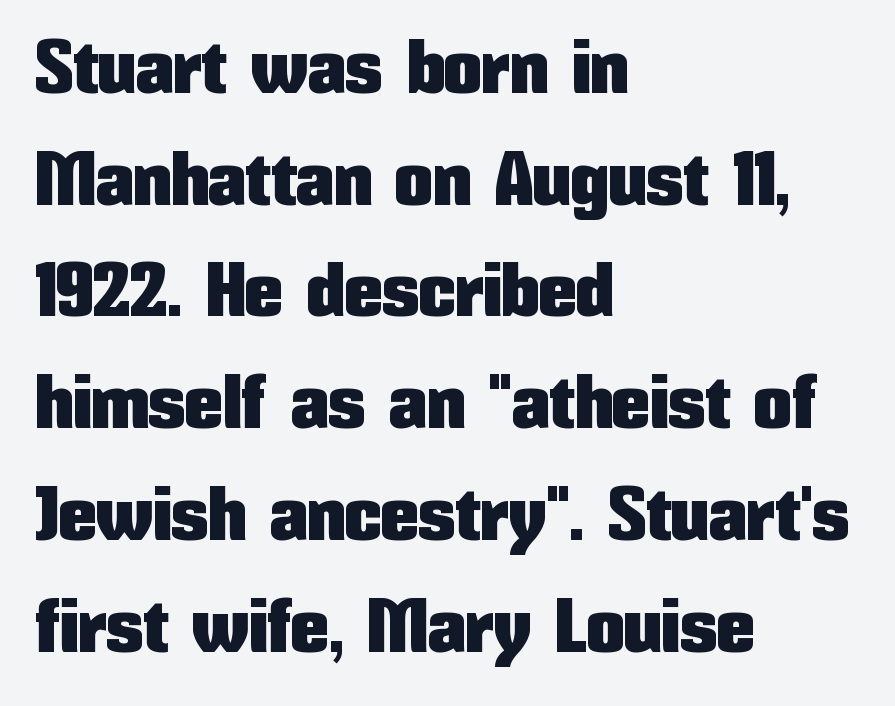
The lines in this sample share a left origin and differ only in where they stop. Upright lettering throughout. No extra tracking has been applied to these lines. Letterform terminals end flat and unadorned throughout the passage. Underlining? Definitely not there.
